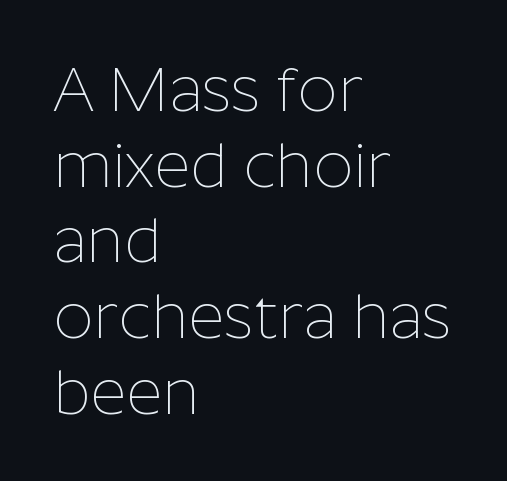
Q: Is the text bold? A: No.
Q: Is the text italic (slanted)? A: No, it is upright.
Q: Is the typeface a serif or a sans-serif typeface? A: Sans-serif.
Q: Is the text underlined? A: No.
Q: How is the paragraph aligned? A: Left-aligned.
Q: Is the spacing between letters normal or unusually wide? A: Normal.
Q: Width (condensed, normal, or wide)? A: Normal.
Q: Stroke contrast? A: Low.
Q: x-height? A: Medium.
Q: Monospaced? A: No.
